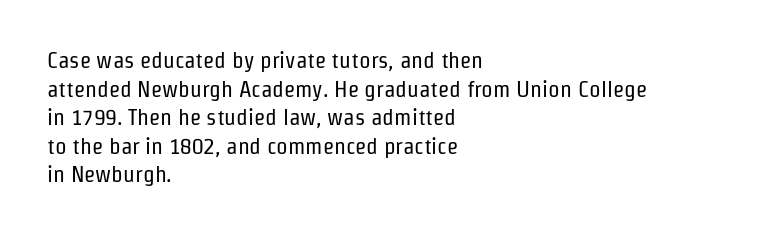
The image shows 23 px text type, upright; set left-aligned, line spacing 1.24x, normal letter spacing, not underlined.
